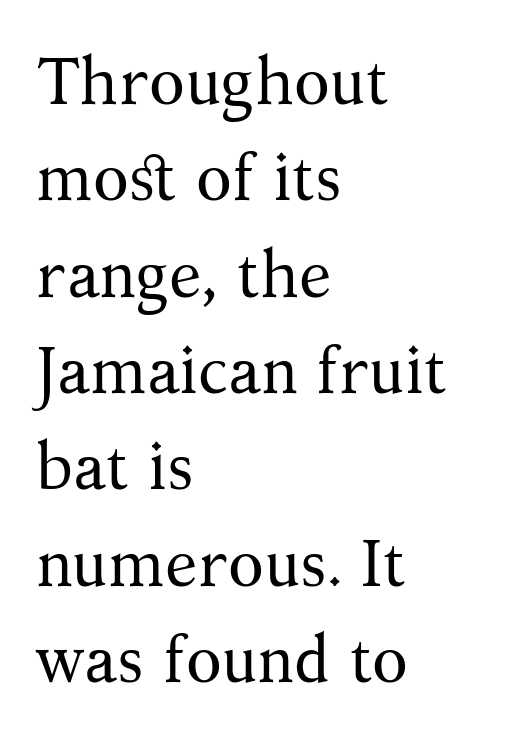
The image shows 66 px regular-weight serif type, upright; set left-aligned, normal line spacing (1.46x), normal letter spacing, not underlined; medium stroke contrast and a medium x-height.
